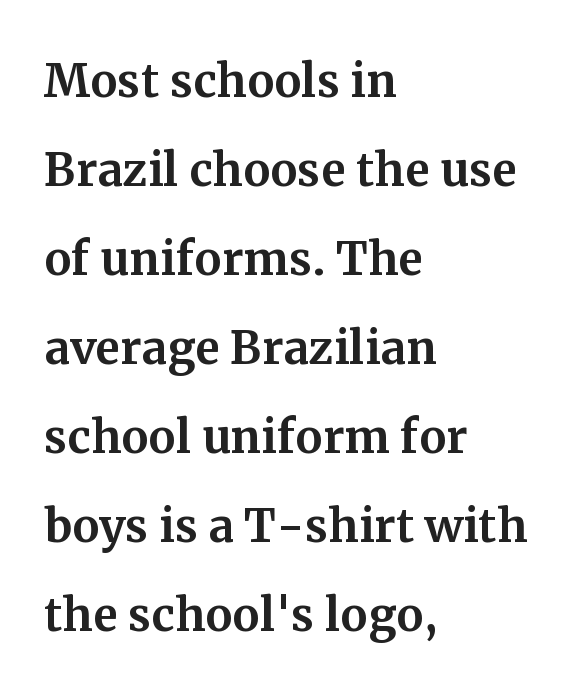
This rendering uses left alignment, leaving the right contour irregular. Honestly, there is no underline to notice here at all. What kind of face is this? One with serifs. In terms of leading, this rendering sits right in the middle. The type is set solid horizontally, with unmodified tracking.
